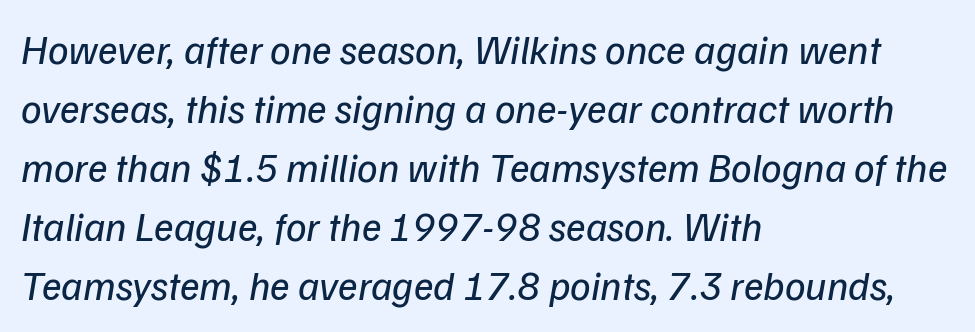
Q: Is the text bold? A: No.
Q: Is the text italic (slanted)? A: Yes, it leans right by about 9 degrees.
Q: Is the text underlined? A: No.
Q: How is the paragraph aligned? A: Left-aligned.
Q: Is the spacing between letters normal or unusually wide? A: Normal.
Q: Is the spacing between lines tight, normal or loose? A: Normal.
Q: Width (condensed, normal, or wide)? A: Normal.
Q: Stroke contrast? A: Low.
Q: x-height? A: Medium.
Q: Monospaced? A: No.
